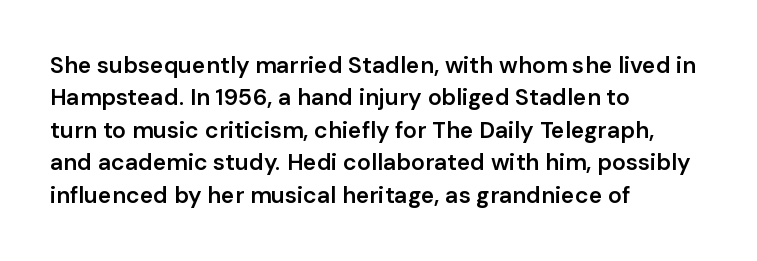
The image shows 23 px text type, upright; set left-aligned, normal line spacing (1.41x), normal letter spacing, not underlined.
